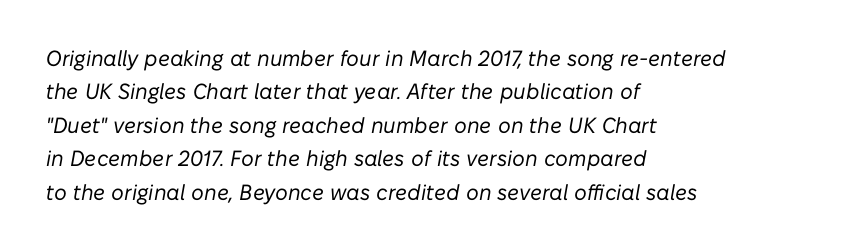
Q: Is the text bold? A: No.
Q: Is the text italic (slanted)? A: Yes, it leans right by about 10 degrees.
Q: Is the text underlined? A: No.
Q: How is the paragraph aligned? A: Left-aligned.
Q: Is the spacing between letters normal or unusually wide? A: Normal.
Q: Is the spacing between lines tight, normal or loose? A: Normal.
